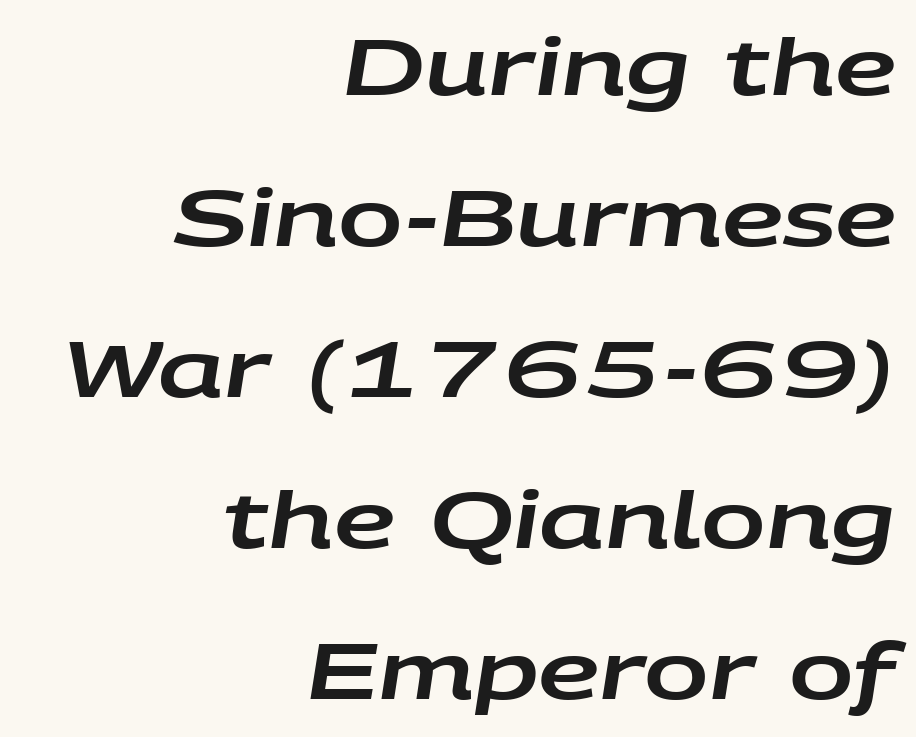
The typesetter chose a ragged-left arrangement here. The foot of each line stays bare and open. You can tell it's italic because the verticals aren't actually vertical. Is this a fixed-width face? No — the glyphs have proportional, varying widths. Observe the ordinary spacing: letters are neighbours, not strangers. Leading: increased.
